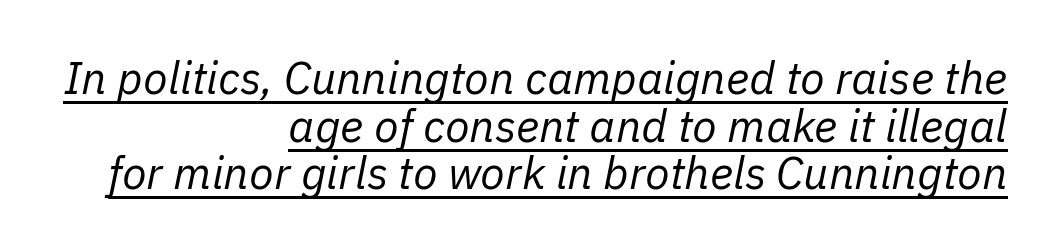
Stroke mass is kept to a normal reading level or below. The passage shown leans; its letterforms are oblique. Words appear dense and cohesive because spacing is normal. The letters advance in unequal steps, a hallmark of proportional type.
